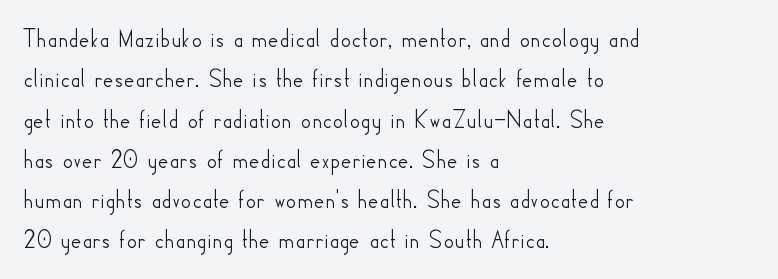
{"italic": "no", "underline": "no", "align": "left", "line_spacing": "normal", "line_spacing_ratio": 1.55, "letter_spacing": "normal", "letter_spacing_em": 0.0, "glyph_px": 26}
